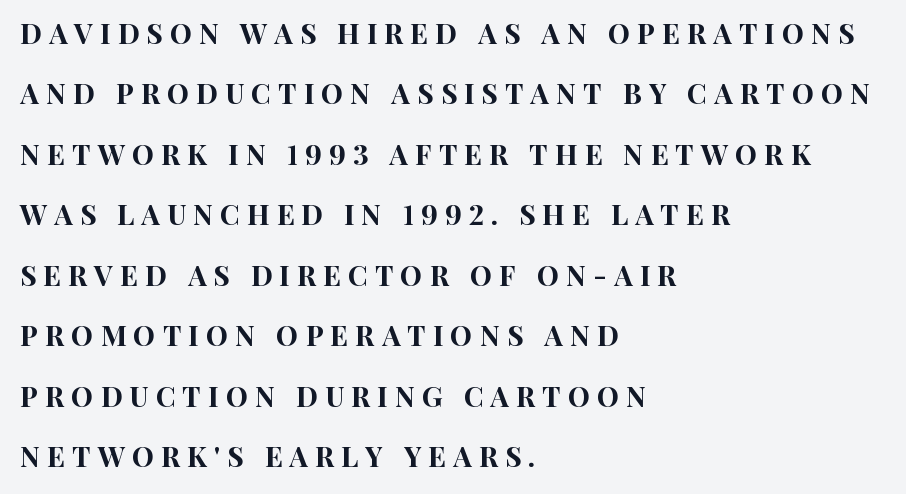
{"serif": "no", "italic": "no", "width": "condensed", "stroke_contrast": "high", "x_height": "large", "monospaced": "no", "underline": "no", "align": "left", "line_spacing": "loose", "line_spacing_ratio": 2.16, "letter_spacing": "wide", "letter_spacing_em": 0.25, "glyph_px": 28}
